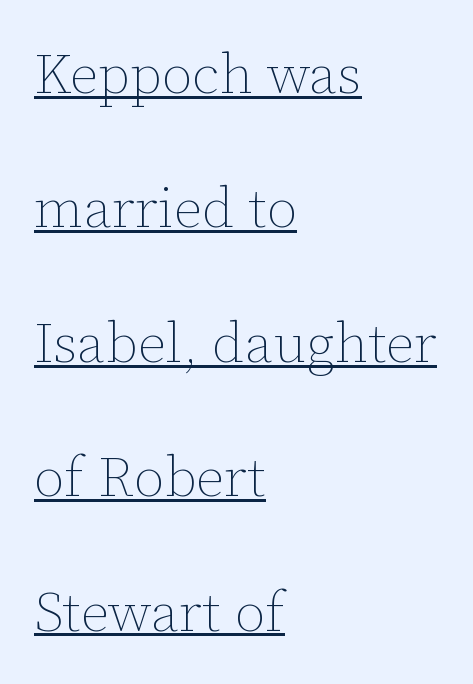
The image shows 56 px thin type, upright; set left-aligned, loose line spacing (2.4x), normal letter spacing, underlined; low stroke contrast and a medium x-height.
